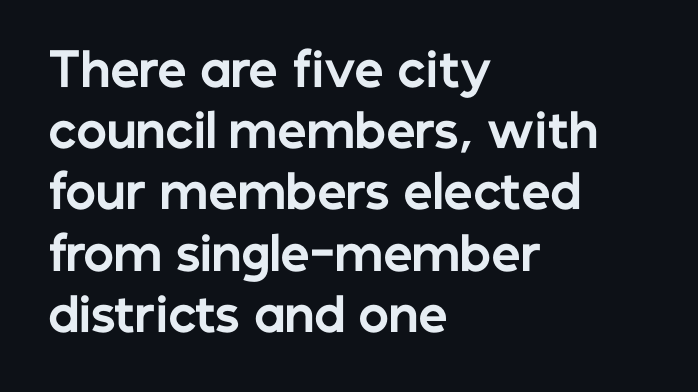
The image shows 46 px bold sans-serif type, upright; set left-aligned, normal line spacing (1.33x), normal letter spacing, not underlined; low stroke contrast and a medium x-height.
